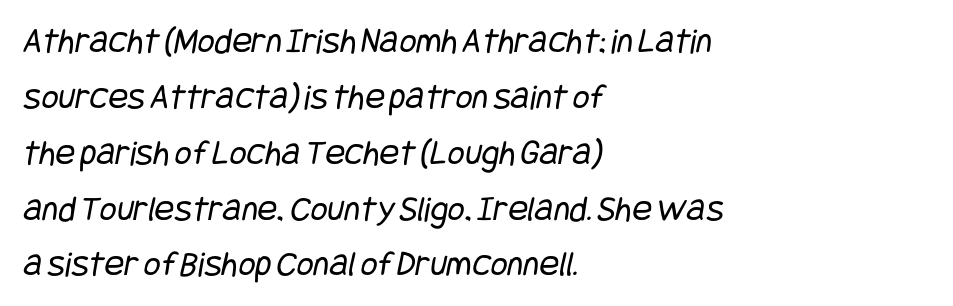
The image shows 37 px regular-weight, condensed sans-serif type; set left-aligned, normal line spacing (1.51x), normal letter spacing, not underlined; low stroke contrast and a large x-height.
